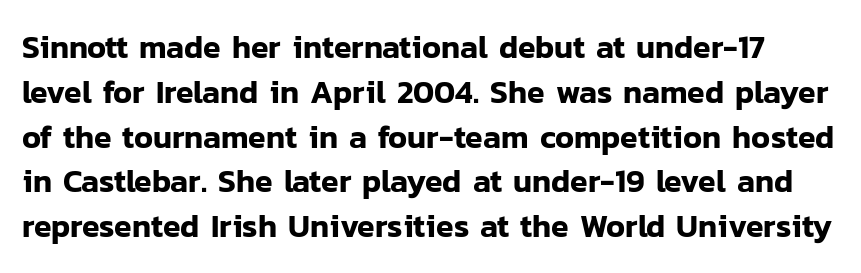
Think of a printed novel: that variable character pitch is what you see here. The letters carry no serifs — their stems end cleanly without finishing strokes. The face used here is rendered with its standard letterfit. The space beneath each line is pristine and unruled.
